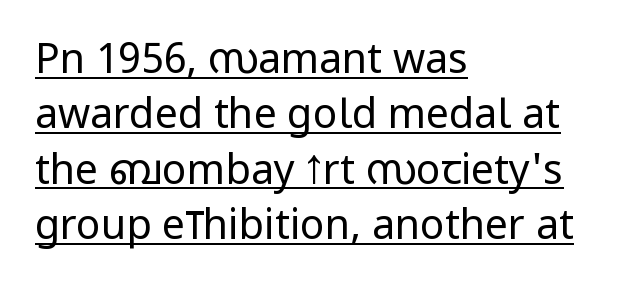
The font is comparable to plain body text, perhaps lighter. The passage shown is typeset with a sans-serif family. Do the letters lean? They stand straight. In CSS terms this would be text-align: left.
